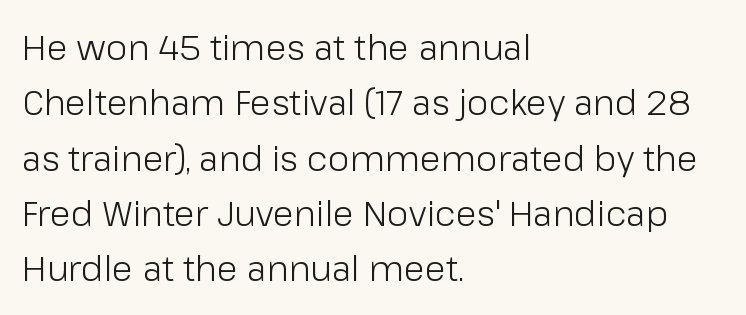
{"serif": "no", "italic": "no", "bold": "no", "weight": "light", "width": "normal", "stroke_contrast": "low", "x_height": "medium", "monospaced": "no", "underline": "no", "align": "left", "line_spacing": "normal", "line_spacing_ratio": 1.58, "letter_spacing": "normal", "letter_spacing_em": 0.0, "glyph_px": 35}
